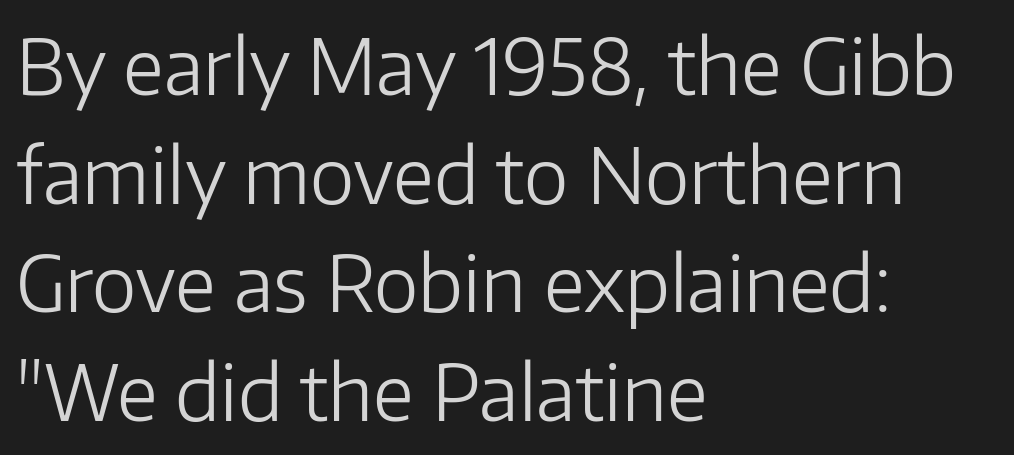
The rendering shows plain stroke endings on the letterforms — a sans-serif design. The text block is weighted toward the left margin, trailing off unevenly rightward. Observe the ordinary spacing: letters are neighbours, not strangers. Just letters on the line, the space beneath them empty.
